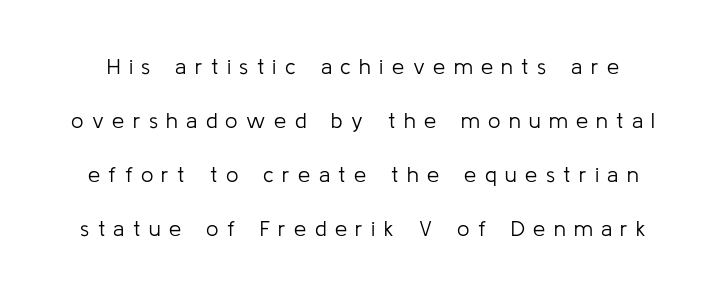
Rendered with straight, roman letterforms. Compared with a typical body face, this is equally light or lighter still. This rendering widens character spacing well past its baseline value. Quick note: underline off. This block would shrink considerably if given ordinary leading; it's expanded now.
